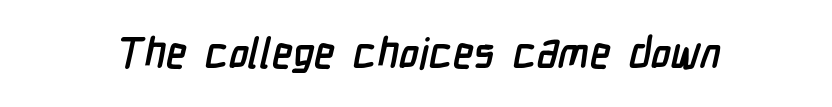
Q: Is the text bold? A: Yes.
Q: Is the typeface a serif or a sans-serif typeface? A: Sans-serif.
Q: Is the text underlined? A: No.
Q: Is the spacing between letters normal or unusually wide? A: Normal.
Q: Width (condensed, normal, or wide)? A: Condensed.
Q: Stroke contrast? A: Low.
Q: x-height? A: Medium.
Q: Monospaced? A: No.
